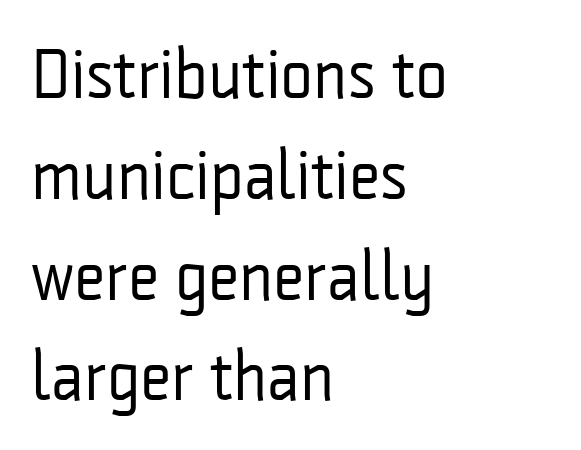
This is roman type, the default non-slanted kind. Caption: multi-line text, flush left, ragged right. Type without underlining. The type is set solid horizontally, with unmodified tracking. A normal amount of white space separates one row of letters from the next. The font sits on the lighter half of the weight spectrum, regular included.
